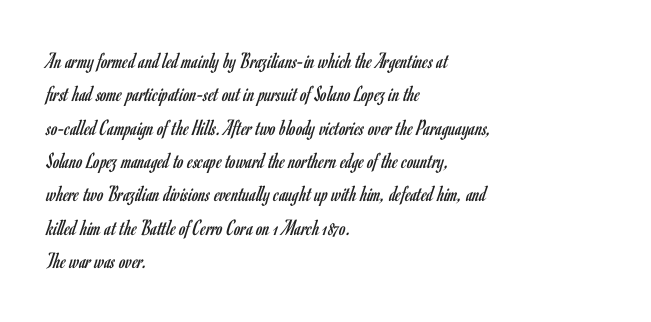
How would I describe the line gaps? Plain and ordinary. Just letters on the line, the space beneath them empty. Alignment: flush left.
